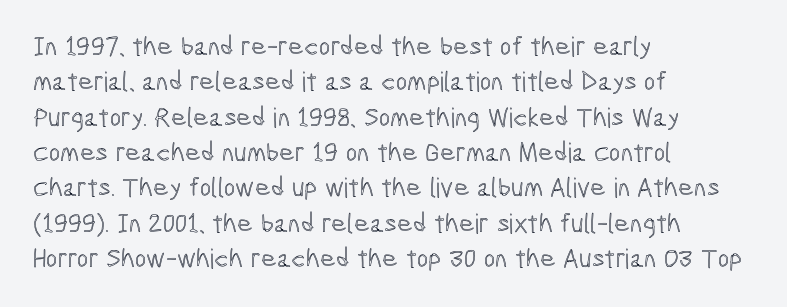
{"italic": "no", "underline": "no", "align": "left", "line_spacing": "normal", "line_spacing_ratio": 1.31, "letter_spacing": "normal", "letter_spacing_em": 0.0, "glyph_px": 27}
